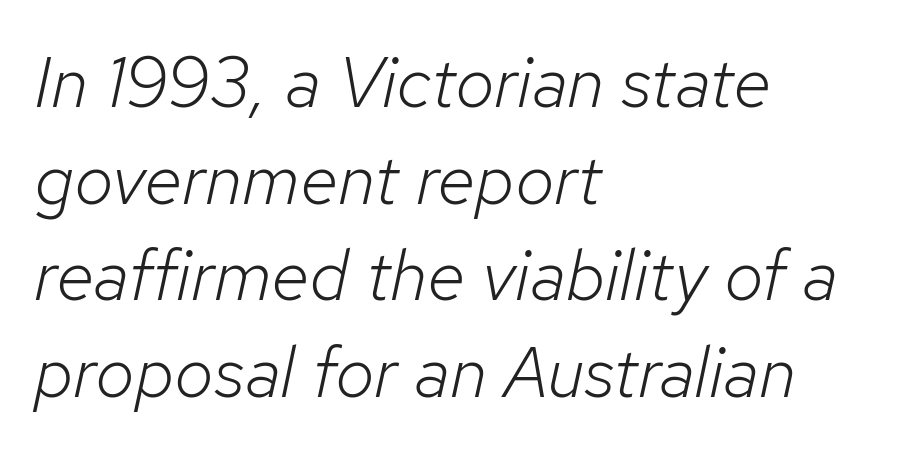
The image shows 71 px light type, italic (leaning right); set left-aligned, normal line spacing (1.36x), normal letter spacing, not underlined; low stroke contrast and a medium x-height.
